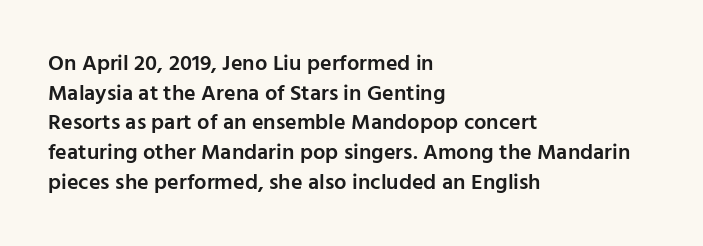
{"italic": "no", "bold": "semi", "underline": "no", "align": "left", "line_spacing": "normal", "line_spacing_ratio": 1.35, "letter_spacing": "normal", "letter_spacing_em": 0.0, "glyph_px": 22}
